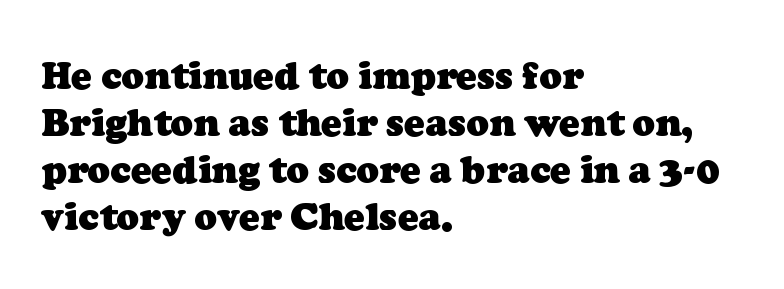
The image shows 38 px heavy serif type; set left-aligned, line spacing 1.24x, normal letter spacing, not underlined; low stroke contrast and a medium x-height.
